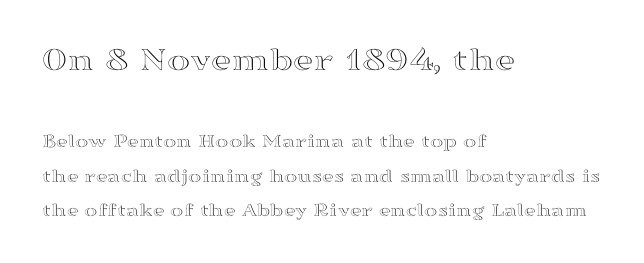
Q: Is the text italic (slanted)? A: No, it is upright.
Q: Is the text underlined? A: No.
Q: How is the paragraph aligned? A: Left-aligned.
Q: Is the spacing between letters normal or unusually wide? A: Normal.
Q: Which block of text is set in a larger size, the first (top) or the second (bottom)? A: The first (top) one.
Q: Width (condensed, normal, or wide)? A: Wide.
Q: x-height? A: Medium.
Q: Monospaced? A: No.
